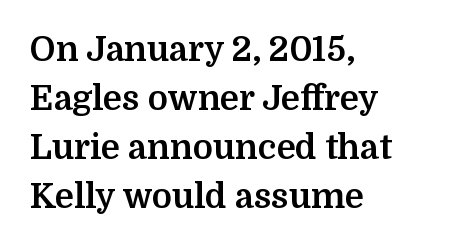
{"serif": "yes", "italic": "no", "bold": "yes", "weight": "bold", "width": "normal", "stroke_contrast": "medium", "x_height": "medium", "monospaced": "no", "underline": "no", "align": "left", "line_spacing": "normal", "line_spacing_ratio": 1.44, "letter_spacing": "normal", "letter_spacing_em": 0.0, "glyph_px": 34}
